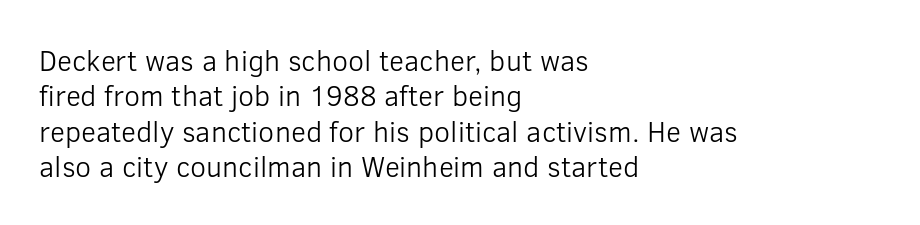
The rag falls on the right side of this text block. The passage shown is typeset with a sans-serif family. Do the letters lean? They stand straight. The gap between lines stays unmarked. Is this a fixed-width face? No — the glyphs have proportional, varying widths.
